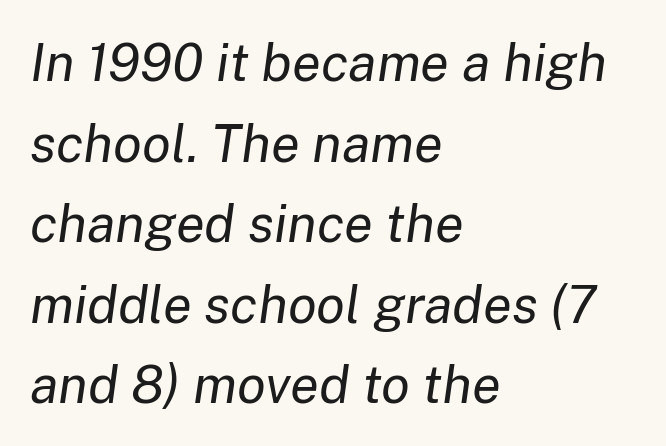
{"italic": "yes", "lean": "right", "slant_degrees": 8, "bold": "no", "weight": "regular", "width": "normal", "stroke_contrast": "low", "x_height": "medium", "monospaced": "no", "underline": "no", "align": "left", "line_spacing": "normal", "line_spacing_ratio": 1.52, "letter_spacing": "normal", "letter_spacing_em": 0.0, "glyph_px": 53}
